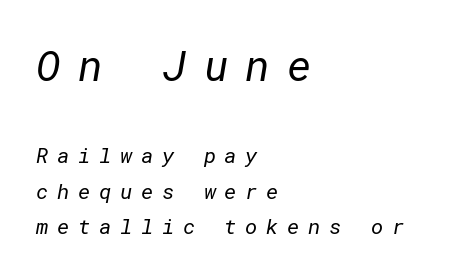
Q: Is the text bold? A: No.
Q: Is the typeface a serif or a sans-serif typeface? A: Sans-serif.
Q: Is the text underlined? A: No.
Q: How is the paragraph aligned? A: Left-aligned.
Q: Is the spacing between letters normal or unusually wide? A: Unusually wide.
Q: Is the spacing between lines tight, normal or loose? A: Normal.
Q: Which block of text is set in a larger size, the first (top) or the second (bottom)? A: The first (top) one.
Q: Width (condensed, normal, or wide)? A: Normal.
Q: Stroke contrast? A: Low.
Q: x-height? A: Medium.
